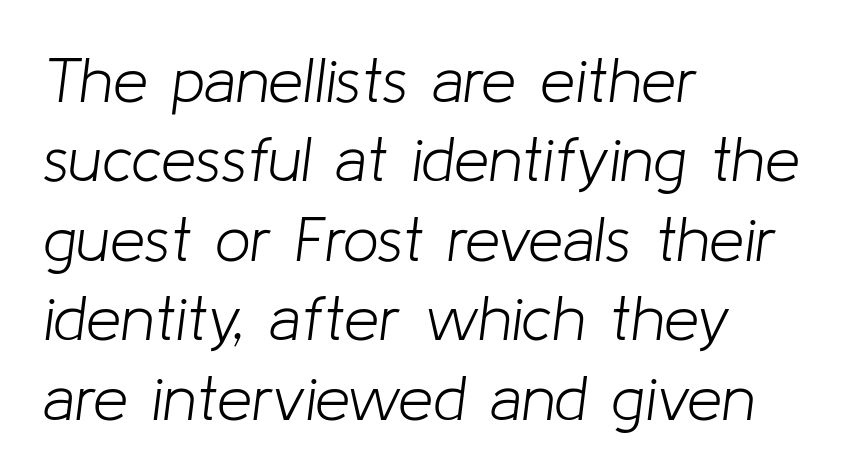
The image shows 63 px light type, italic (leaning right); set left-aligned, normal line spacing (1.26x), normal letter spacing, not underlined; low stroke contrast and a medium x-height.
